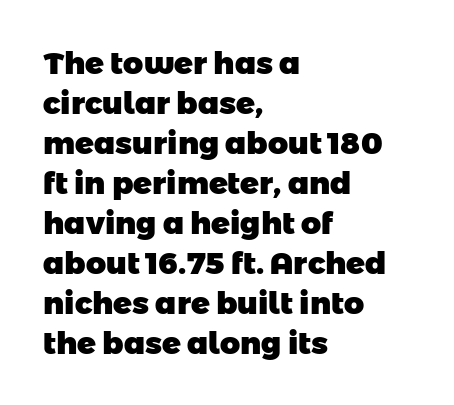
Baseline-to-baseline distance is the conventional proportion of letter height. The letterforms sit shoulder to shoulder at normal distance. The characters display no serif detailing; their extremities are plain. The face used here is proportionally spaced, like ordinary book or web type.
